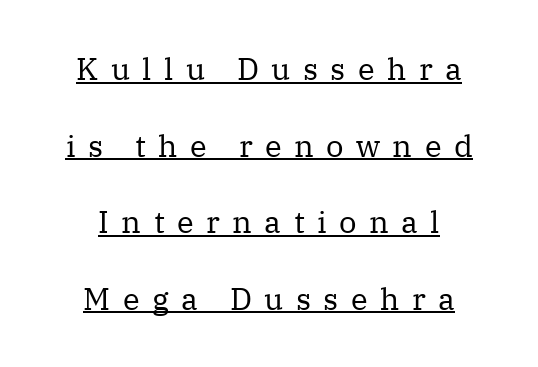
Q: Is the text bold? A: No.
Q: Is the text italic (slanted)? A: No, it is upright.
Q: Is the typeface a serif or a sans-serif typeface? A: Serif.
Q: Is the text underlined? A: Yes.
Q: How is the paragraph aligned? A: Centered.
Q: Is the spacing between letters normal or unusually wide? A: Unusually wide.
Q: Is the spacing between lines tight, normal or loose? A: Loose.
Q: Width (condensed, normal, or wide)? A: Normal.
Q: Stroke contrast? A: Medium.
Q: x-height? A: Medium.
Q: Monospaced? A: No.
